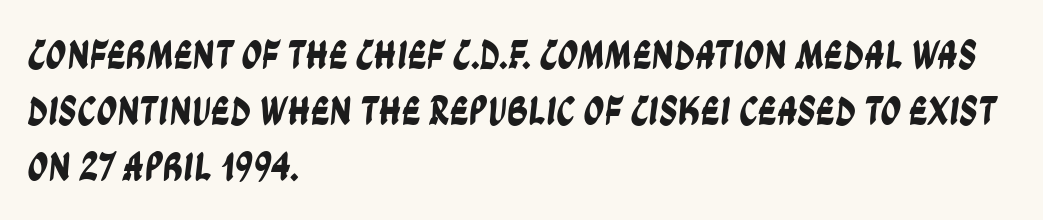
This sample keeps an unexceptional amount of space between lines. In terms of letterspacing, this is plain default setting. Rule under the text: the space is simply empty. The type family on display is of the sans-serif kind. The typesetter chose a ragged-right arrangement here.
